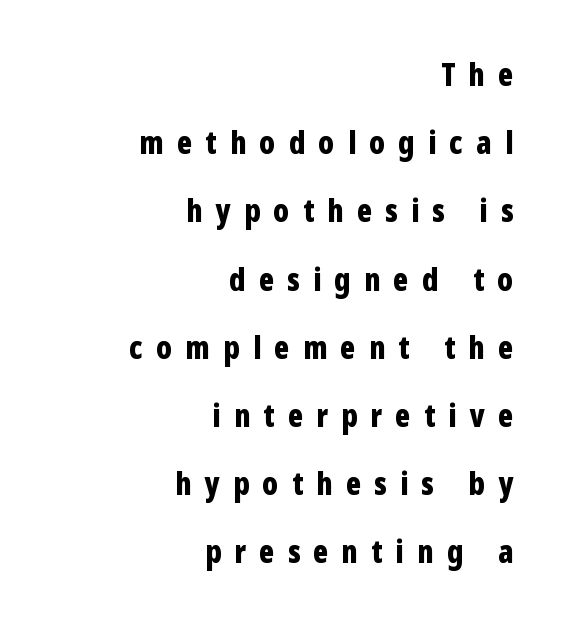
The image shows 31 px bold, condensed sans-serif type, upright; set right-aligned, loose line spacing (2.2x), unusually wide letter spacing (+0.43 em), not underlined; low stroke contrast and a medium x-height.
